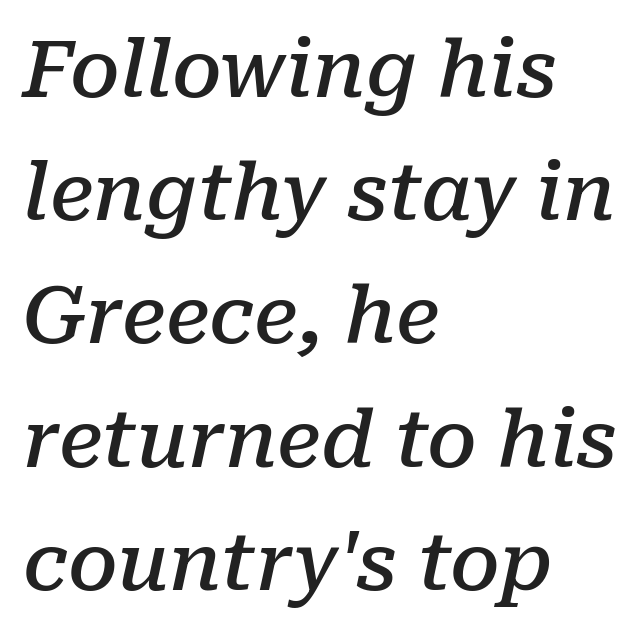
The image shows 79 px semibold serif type, italic (leaning right); set left-aligned, normal line spacing (1.56x), normal letter spacing, not underlined; low stroke contrast and a medium x-height.
